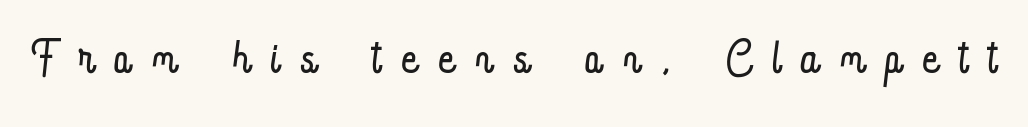
The image shows 64 px light, condensed type; set unusually wide letter spacing (+0.35 em), not underlined; low stroke contrast and a small x-height.
